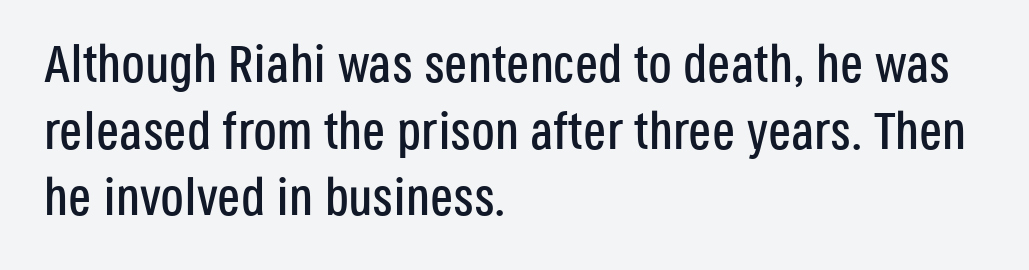
Q: Is the text italic (slanted)? A: No, it is upright.
Q: Is the typeface a serif or a sans-serif typeface? A: Sans-serif.
Q: Is the text underlined? A: No.
Q: How is the paragraph aligned? A: Left-aligned.
Q: Is the spacing between letters normal or unusually wide? A: Normal.
Q: Is the spacing between lines tight, normal or loose? A: Normal.
Q: Width (condensed, normal, or wide)? A: Condensed.
Q: Stroke contrast? A: Low.
Q: x-height? A: Large.
Q: Monospaced? A: No.
